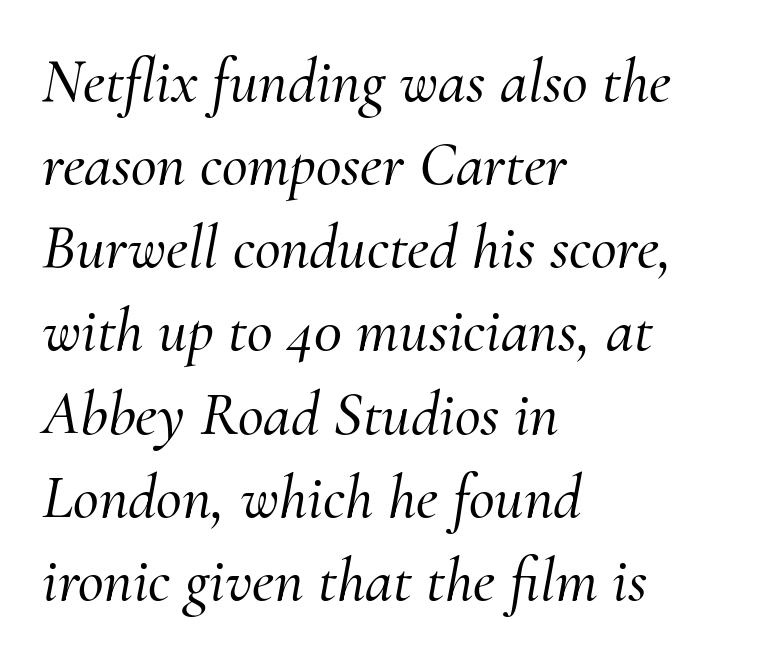
Is the type slanted? Yes — the strokes lean at a clear angle. The letters advance in unequal steps, a hallmark of proportional type. Horizontally, the lines are justified to the leading edge only. The designer went with a serif here, giving each stem small feet.
